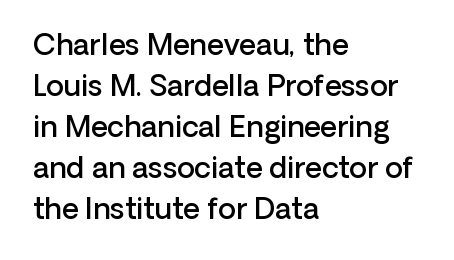
{"serif": "no", "italic": "no", "bold": "semi", "weight": "semibold", "width": "normal", "stroke_contrast": "low", "x_height": "medium", "monospaced": "no", "underline": "no", "align": "left", "line_spacing": "normal", "line_spacing_ratio": 1.41, "letter_spacing": "normal", "letter_spacing_em": 0.0, "glyph_px": 29}
